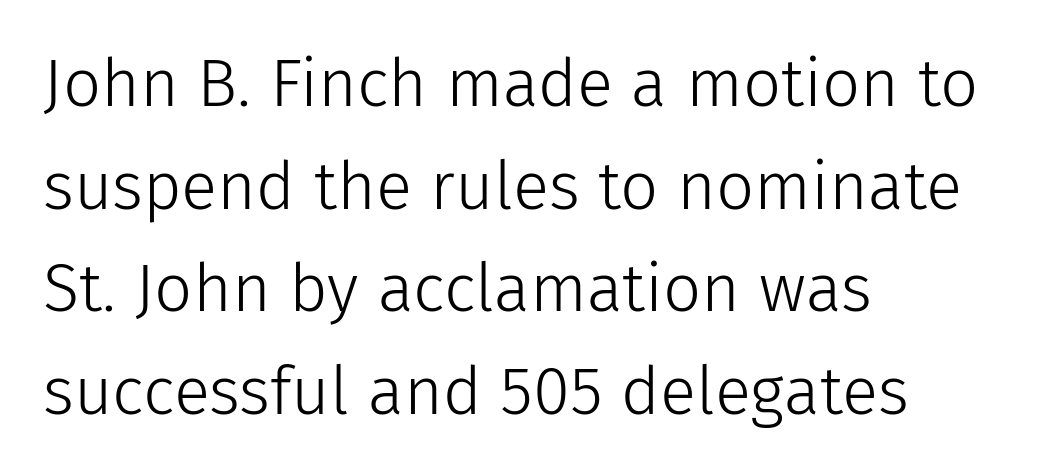
Q: Is the text bold? A: No.
Q: Is the text italic (slanted)? A: No, it is upright.
Q: Is the typeface a serif or a sans-serif typeface? A: Sans-serif.
Q: Is the text underlined? A: No.
Q: How is the paragraph aligned? A: Left-aligned.
Q: Is the spacing between letters normal or unusually wide? A: Normal.
Q: Is the spacing between lines tight, normal or loose? A: Normal.
Q: Width (condensed, normal, or wide)? A: Normal.
Q: Stroke contrast? A: Low.
Q: x-height? A: Medium.
Q: Monospaced? A: No.
